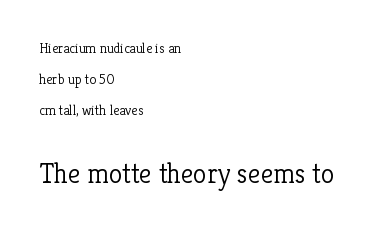
{"serif": "yes", "italic": "no", "bold": "no", "weight": "light", "width": "normal", "stroke_contrast": "low", "x_height": "medium", "monospaced": "no", "underline": "no", "align": "left", "line_spacing": "loose", "line_spacing_ratio": 2.22, "letter_spacing": "normal", "letter_spacing_em": 0.0, "larger_block": "second", "size_ratio": 2.0, "glyph_px": 28}
